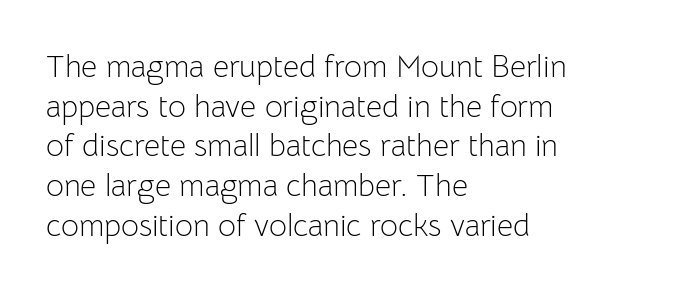
{"serif": "no", "italic": "no", "bold": "no", "weight": "light", "width": "normal", "stroke_contrast": "low", "x_height": "medium", "monospaced": "no", "underline": "no", "align": "left", "line_spacing": "normal", "line_spacing_ratio": 1.28, "letter_spacing": "normal", "letter_spacing_em": 0.0, "glyph_px": 31}
